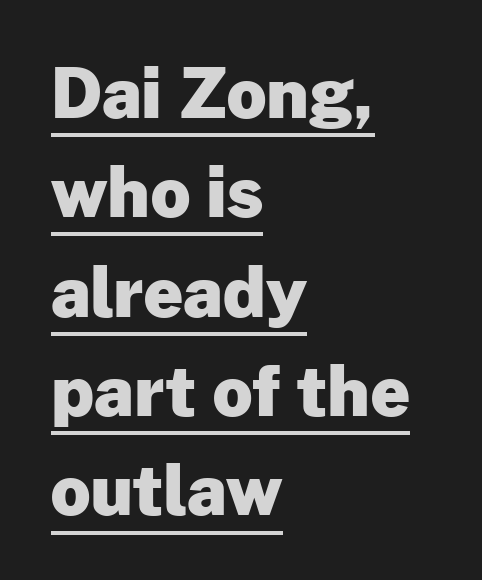
Q: Is the text bold? A: Yes.
Q: Is the text italic (slanted)? A: No, it is upright.
Q: Is the typeface a serif or a sans-serif typeface? A: Sans-serif.
Q: Is the text underlined? A: Yes.
Q: How is the paragraph aligned? A: Left-aligned.
Q: Is the spacing between letters normal or unusually wide? A: Normal.
Q: Is the spacing between lines tight, normal or loose? A: Normal.
Q: Width (condensed, normal, or wide)? A: Normal.
Q: Stroke contrast? A: Low.
Q: x-height? A: Medium.
Q: Monospaced? A: No.
